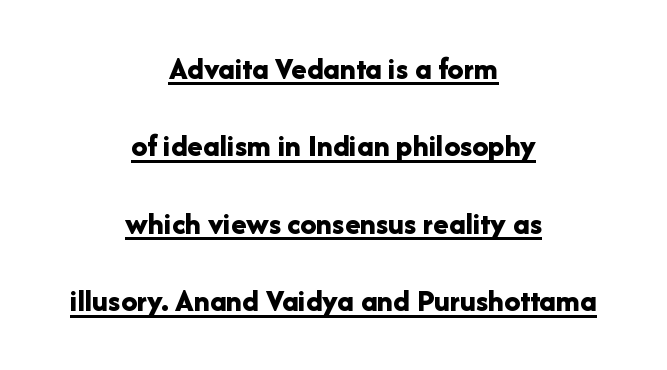
The image shows 32 px bold sans-serif type, upright; set centered, loose line spacing (2.42x), normal letter spacing, underlined; low stroke contrast and a medium x-height.
